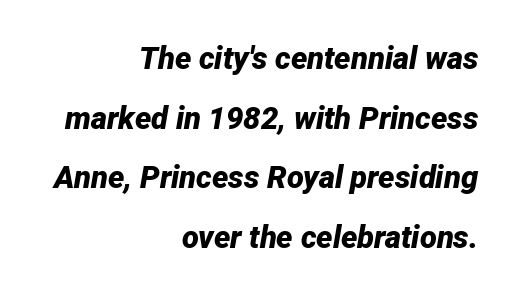
The image shows 31 px bold type, italic (leaning right); set right-aligned, loose line spacing (1.92x), normal letter spacing, not underlined; low stroke contrast and a medium x-height.
